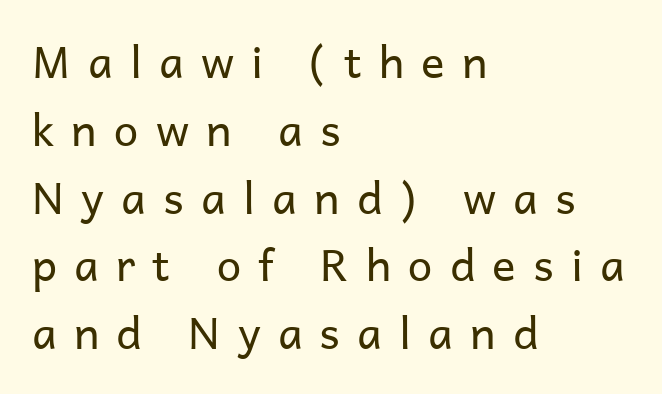
The weight would be labelled regular, book, light, or lighter still. Stroke terminals: plain, sans-serif. The paragraph shown leans on its left margin. Short note: letters widely spaced. The letters stand straight up with perfectly vertical stems.
